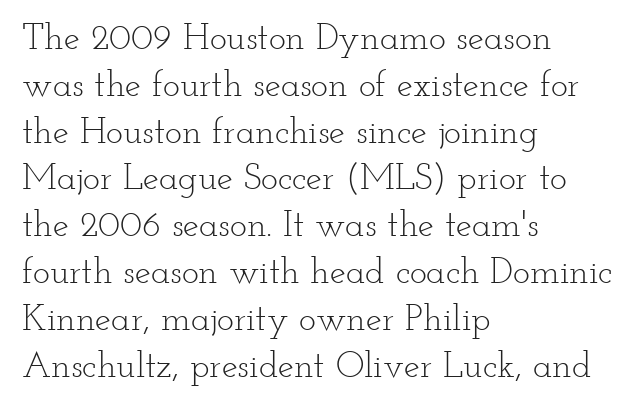
Q: Is the text bold? A: No.
Q: Is the text italic (slanted)? A: No, it is upright.
Q: Is the typeface a serif or a sans-serif typeface? A: Serif.
Q: Is the text underlined? A: No.
Q: How is the paragraph aligned? A: Left-aligned.
Q: Is the spacing between letters normal or unusually wide? A: Normal.
Q: Is the spacing between lines tight, normal or loose? A: Normal.
Q: Width (condensed, normal, or wide)? A: Wide.
Q: Stroke contrast? A: Low.
Q: x-height? A: Small.
Q: Monospaced? A: No.
